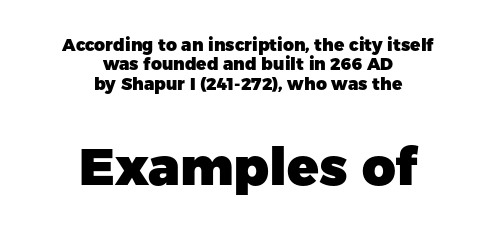
The lines in this sample share a center point and differ in where they start and stop. The emphasis by scale lands on block number two, below. The typesetting leans heavy: a genuine bold. A clean baseline with only descenders dipping below it. Each new line begins almost immediately beneath the previous one. Looks like regular typesetting: each glyph gets only the width it needs.
